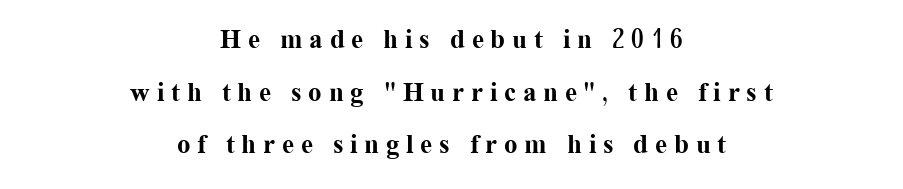
{"italic": "no", "bold": "yes", "underline": "no", "align": "center", "line_spacing": "loose", "line_spacing_ratio": 1.95, "letter_spacing": "wide", "letter_spacing_em": 0.25, "glyph_px": 27}
